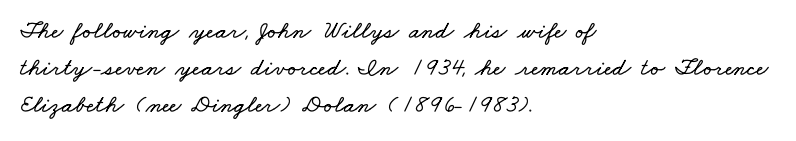
Tracking value appears to be zero — textbook default spacing. This sample keeps an unexceptional amount of space between lines. Which margin do the lines hug? The left one — the right edge is uneven. A clean baseline with only descenders dipping below it.
